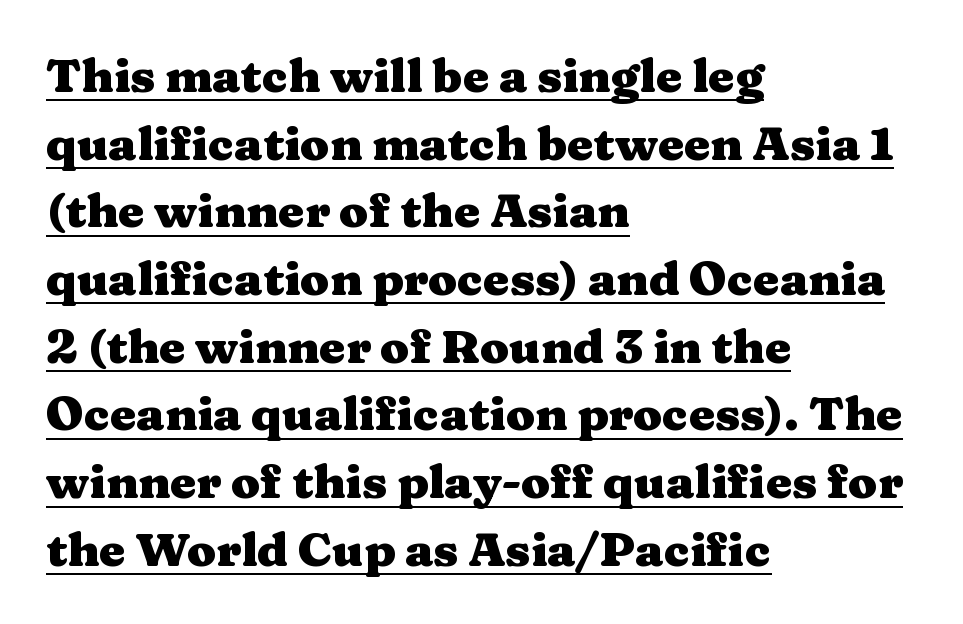
The image shows 47 px heavy, wide serif type, upright; set left-aligned, normal line spacing (1.44x), normal letter spacing, underlined; medium stroke contrast and a medium x-height.
